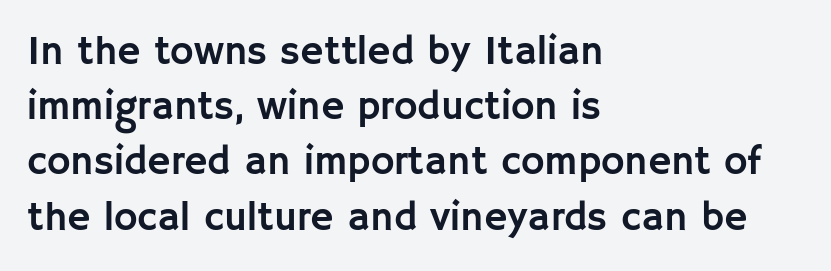
Q: Is the text italic (slanted)? A: No, it is upright.
Q: Is the typeface a serif or a sans-serif typeface? A: Sans-serif.
Q: Is the text underlined? A: No.
Q: How is the paragraph aligned? A: Left-aligned.
Q: Is the spacing between letters normal or unusually wide? A: Normal.
Q: Is the spacing between lines tight, normal or loose? A: Normal.
Q: Width (condensed, normal, or wide)? A: Normal.
Q: Stroke contrast? A: Low.
Q: x-height? A: Large.
Q: Monospaced? A: No.
